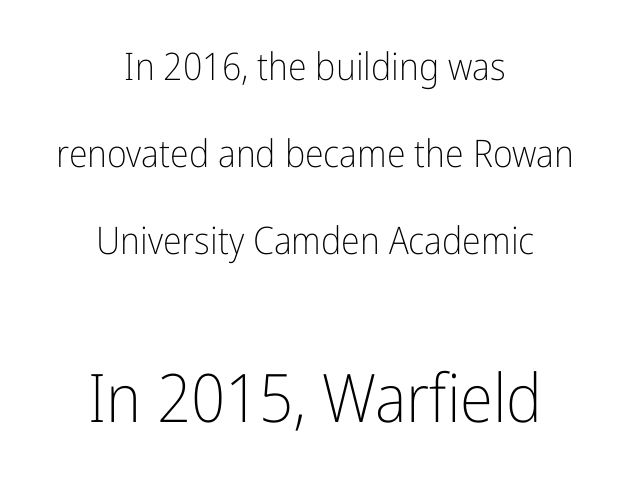
This is not heavy type; no bold has been used. Leading: increased. Designer's note — italics off, roman on. The passage shown is typed in a proportional face where columns would drift. Layout note: lines centered.
